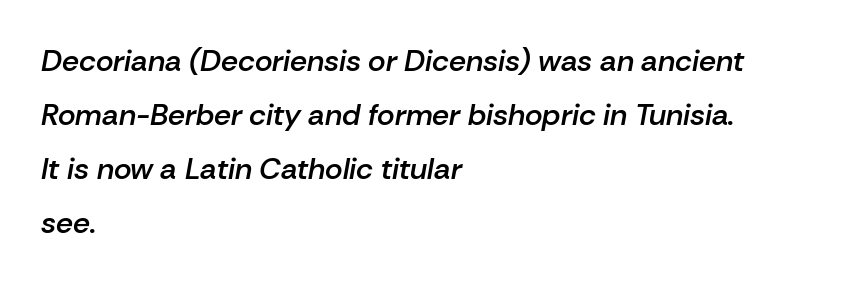
Q: Is the text bold? A: Semi-bold.
Q: Is the text italic (slanted)? A: Yes, it leans right by about 10 degrees.
Q: Is the text underlined? A: No.
Q: How is the paragraph aligned? A: Left-aligned.
Q: Is the spacing between letters normal or unusually wide? A: Normal.
Q: Width (condensed, normal, or wide)? A: Normal.
Q: Stroke contrast? A: Low.
Q: x-height? A: Medium.
Q: Monospaced? A: No.
